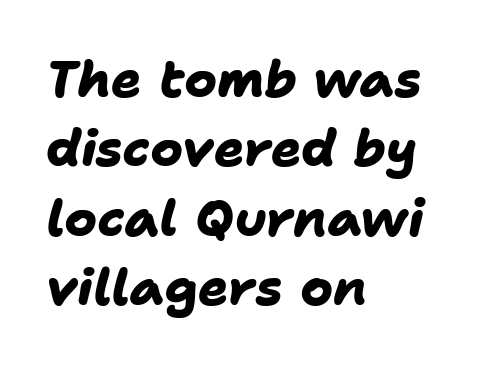
Q: Is the text bold? A: Yes.
Q: Is the typeface a serif or a sans-serif typeface? A: Sans-serif.
Q: Is the text underlined? A: No.
Q: How is the paragraph aligned? A: Left-aligned.
Q: Is the spacing between letters normal or unusually wide? A: Normal.
Q: Is the spacing between lines tight, normal or loose? A: Normal.
Q: Width (condensed, normal, or wide)? A: Normal.
Q: Stroke contrast? A: Low.
Q: x-height? A: Medium.
Q: Monospaced? A: No.
